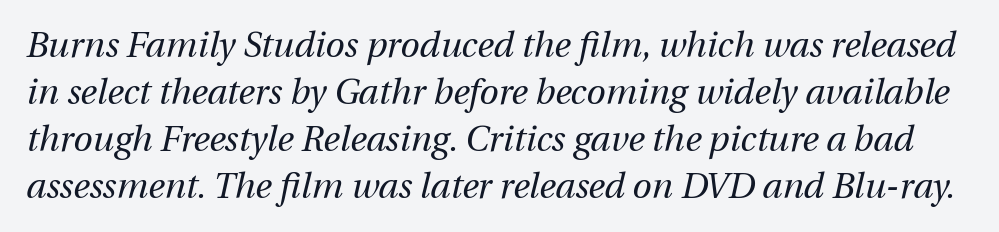
{"italic": "yes", "lean": "right", "slant_degrees": 12, "bold": "no", "weight": "regular", "width": "normal", "stroke_contrast": "medium", "x_height": "medium", "monospaced": "no", "underline": "no", "line_spacing": "normal", "line_spacing_ratio": 1.34, "letter_spacing": "normal", "letter_spacing_em": 0.0, "glyph_px": 35}
